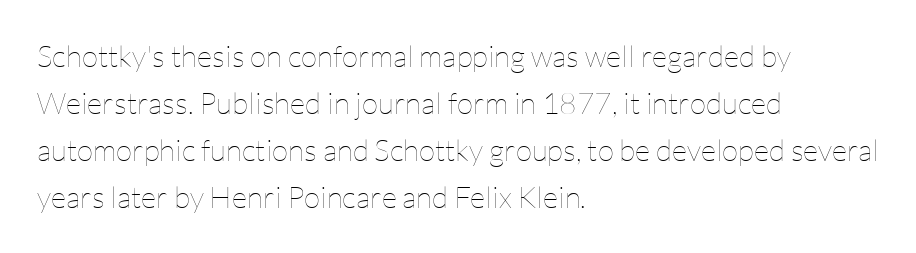
Q: Is the text bold? A: No.
Q: Is the text italic (slanted)? A: No, it is upright.
Q: Is the text underlined? A: No.
Q: How is the paragraph aligned? A: Left-aligned.
Q: Is the spacing between letters normal or unusually wide? A: Normal.
Q: Is the spacing between lines tight, normal or loose? A: Normal.
Q: Width (condensed, normal, or wide)? A: Normal.
Q: Stroke contrast? A: Low.
Q: x-height? A: Medium.
Q: Monospaced? A: No.
